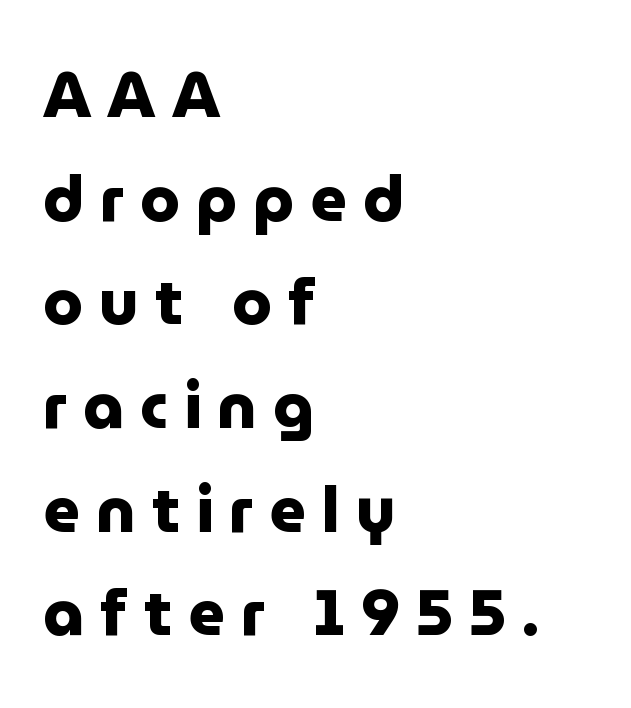
{"serif": "no", "italic": "no", "bold": "yes", "weight": "heavy", "width": "normal", "stroke_contrast": "low", "x_height": "medium", "monospaced": "no", "underline": "no", "align": "left", "line_spacing": "normal", "line_spacing_ratio": 1.62, "letter_spacing": "wide", "letter_spacing_em": 0.25, "glyph_px": 64}
